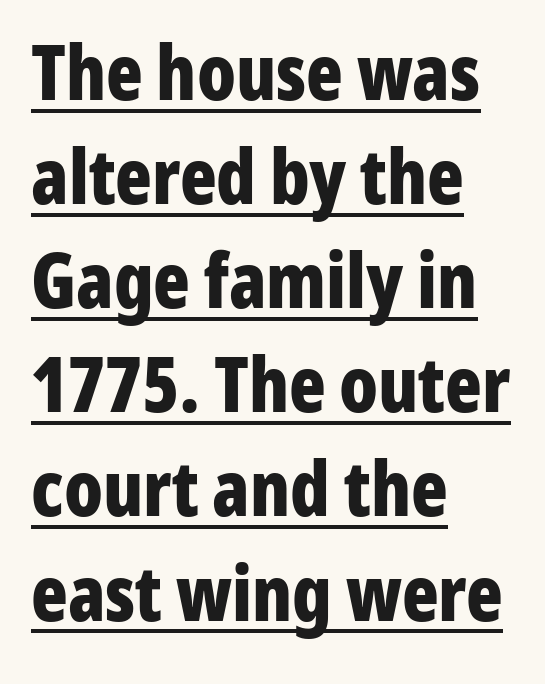
{"serif": "no", "italic": "no", "bold": "yes", "weight": "bold", "width": "condensed", "stroke_contrast": "low", "x_height": "medium", "monospaced": "no", "underline": "yes", "align": "left", "line_spacing": "normal", "line_spacing_ratio": 1.37, "letter_spacing": "normal", "letter_spacing_em": 0.0, "glyph_px": 76}
